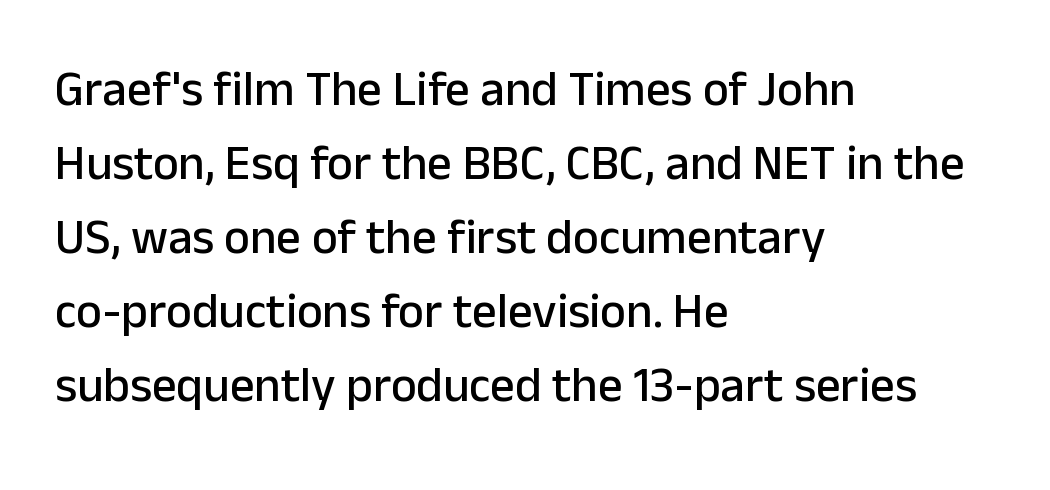
{"serif": "no", "italic": "no", "width": "normal", "stroke_contrast": "low", "x_height": "medium", "monospaced": "no", "underline": "no", "align": "left", "line_spacing": "normal", "line_spacing_ratio": 1.51, "letter_spacing": "normal", "letter_spacing_em": 0.0, "glyph_px": 49}
